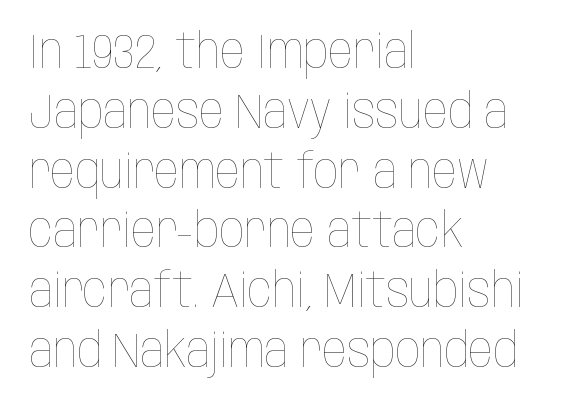
The characters are drawn with everyday or finer stroke widths. The type is set solid horizontally, with unmodified tracking. Line beginnings align vertically; line endings do not. The glyphs are unaccompanied by any horizontal stroke below them. No italicization has been applied; the sample stays upright.
